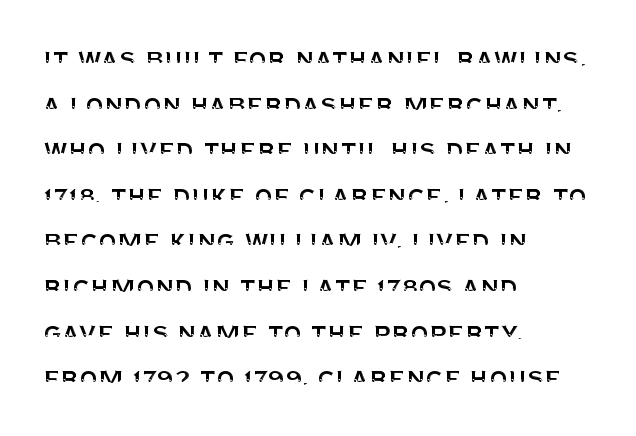
{"serif": "no", "italic": "no", "width": "normal", "stroke_contrast": "medium", "x_height": "large", "monospaced": "no", "underline": "no", "align": "left", "line_spacing": "normal", "line_spacing_ratio": 1.52, "letter_spacing": "normal", "letter_spacing_em": 0.0, "glyph_px": 30}
